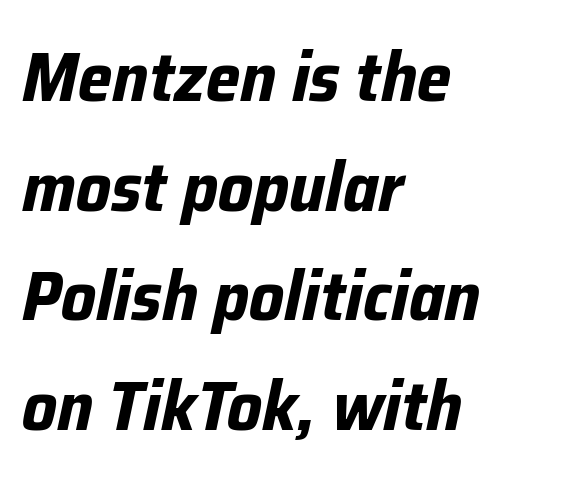
The image shows 69 px bold type, italic (leaning right); set left-aligned, normal line spacing (1.59x), normal letter spacing, not underlined; low stroke contrast and a medium x-height.
